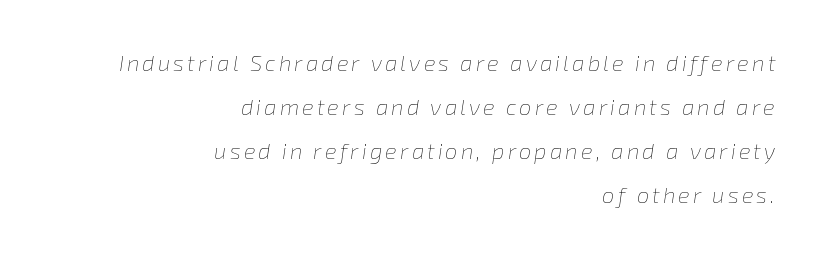
The image shows 22 px text type, italic (leaning right); set right-aligned, loose line spacing (2.0x), not underlined.
